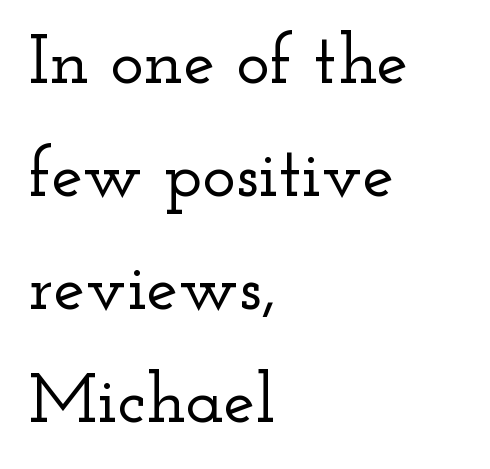
Q: Is the text italic (slanted)? A: No, it is upright.
Q: Is the typeface a serif or a sans-serif typeface? A: Serif.
Q: Is the text underlined? A: No.
Q: How is the paragraph aligned? A: Left-aligned.
Q: Is the spacing between letters normal or unusually wide? A: Normal.
Q: Is the spacing between lines tight, normal or loose? A: Normal.
Q: Width (condensed, normal, or wide)? A: Wide.
Q: Stroke contrast? A: Low.
Q: x-height? A: Small.
Q: Monospaced? A: No.
